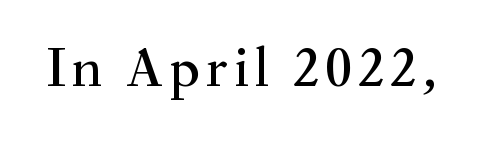
The image shows 56 px serif type, upright; set not underlined; medium stroke contrast and a small x-height.
